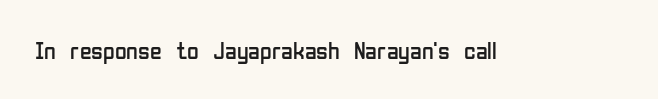
Q: Is the text bold? A: No.
Q: Is the text italic (slanted)? A: No, it is upright.
Q: Is the text underlined? A: No.
Q: Is the spacing between letters normal or unusually wide? A: Normal.
